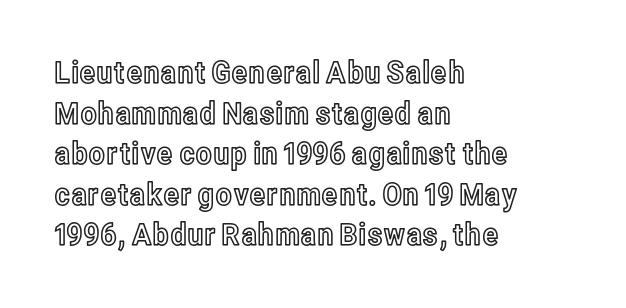
The image shows 31 px condensed type, upright; set left-aligned, normal line spacing (1.31x), normal letter spacing, not underlined; a medium x-height.
